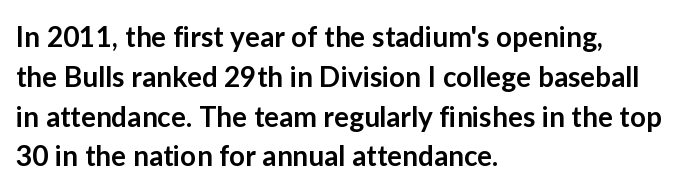
The image shows 28 px semibold sans-serif type, upright; set left-aligned, normal line spacing (1.42x), normal letter spacing, not underlined; low stroke contrast and a medium x-height.
